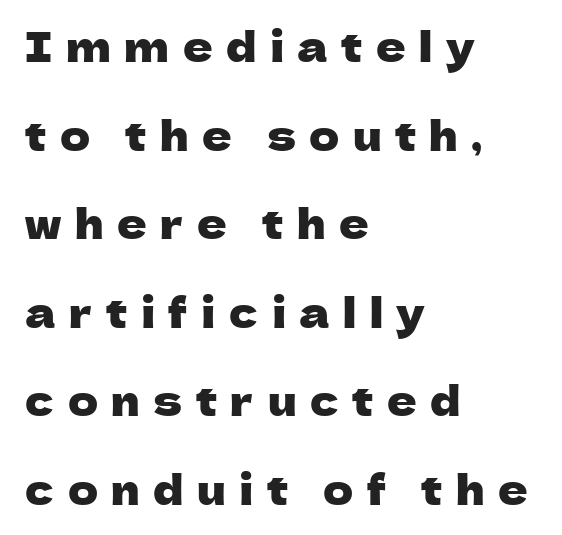
The image shows 41 px sans-serif type, upright; set left-aligned, loose line spacing (2.16x), unusually wide letter spacing (+0.33 em), not underlined; low stroke contrast and a medium x-height.
